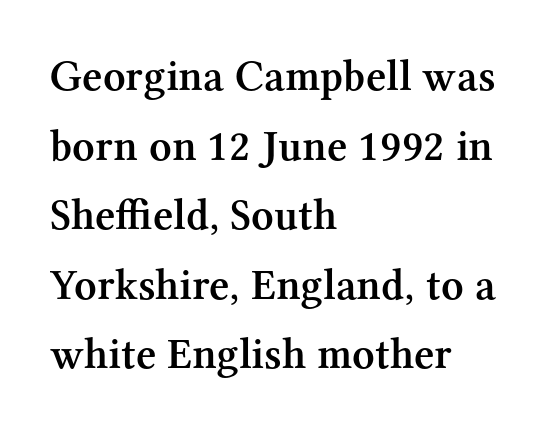
Every row of glyphs begins at an identical x-position on the left. There is no visible air inserted between adjacent glyphs. It's the straight-up-and-down kind of type. A normal amount of white space separates one row of letters from the next.
